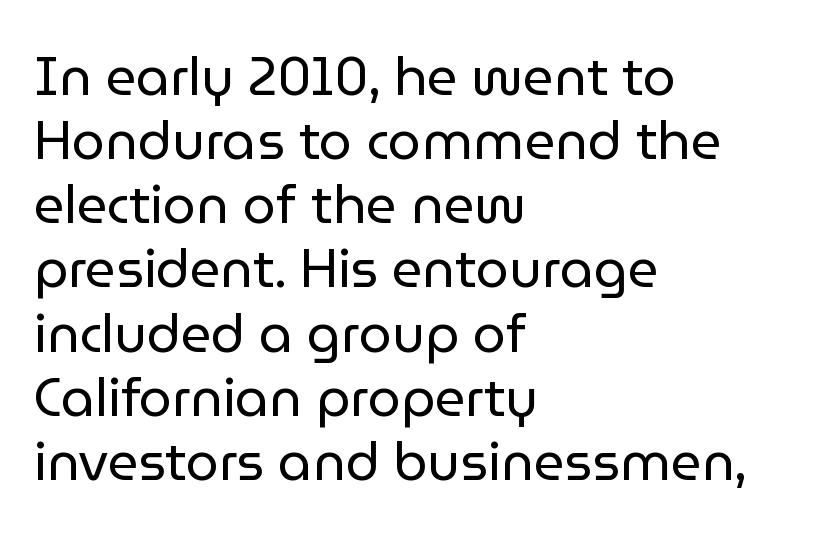
Line starts are locked; line ends wander. Examine the stroke ends and you'll find no serifs. Does extra space separate the letters? No, they use regular spacing. Compared with a typical body face, this is equally light or lighter still. Do the characters align in a grid? No, the font is proportional. Rendered with straight, roman letterforms.
